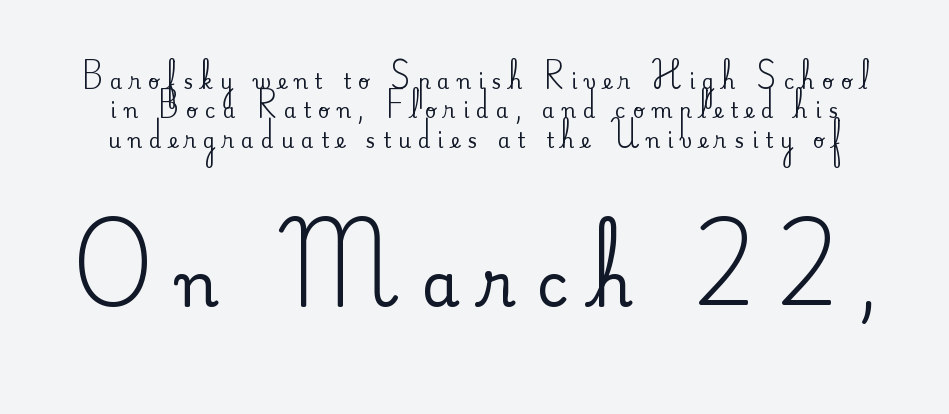
{"serif": "yes", "italic": "no", "width": "normal", "stroke_contrast": "medium", "x_height": "small", "monospaced": "no", "underline": "no", "line_spacing": "normal", "line_spacing_ratio": 1.47, "letter_spacing": "wide", "letter_spacing_em": 0.36, "larger_block": "second", "size_ratio": 3.05, "glyph_px": 61}
